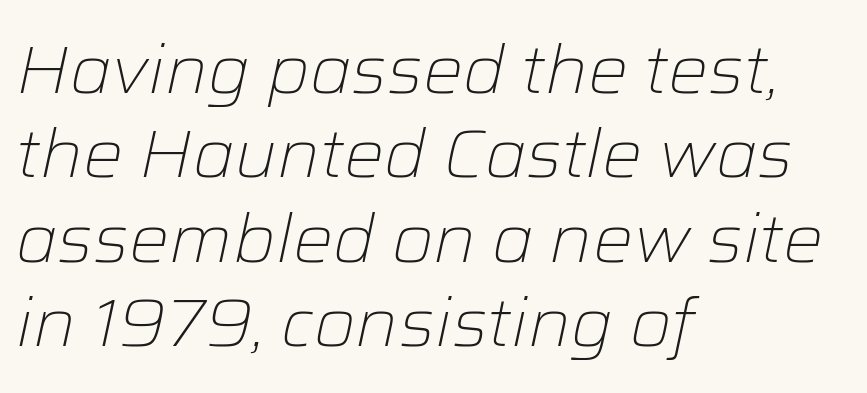
The space directly below the letters is spotless. Words appear dense and cohesive because spacing is normal. How would I describe the line gaps? Plain and ordinary. The text block is weighted toward the left margin, trailing off unevenly rightward. Character widths vary here, with narrow letters taking less room than wide ones. When letters slant like this, we call the style italic.
